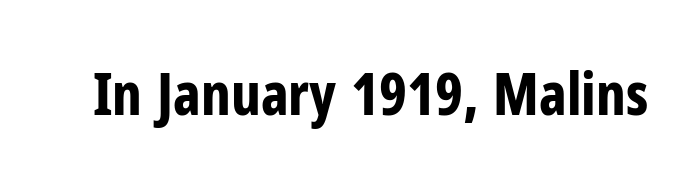
{"serif": "no", "italic": "no", "bold": "yes", "weight": "bold", "width": "condensed", "stroke_contrast": "low", "x_height": "medium", "monospaced": "no", "underline": "no", "letter_spacing": "normal", "letter_spacing_em": 0.0, "glyph_px": 58}
